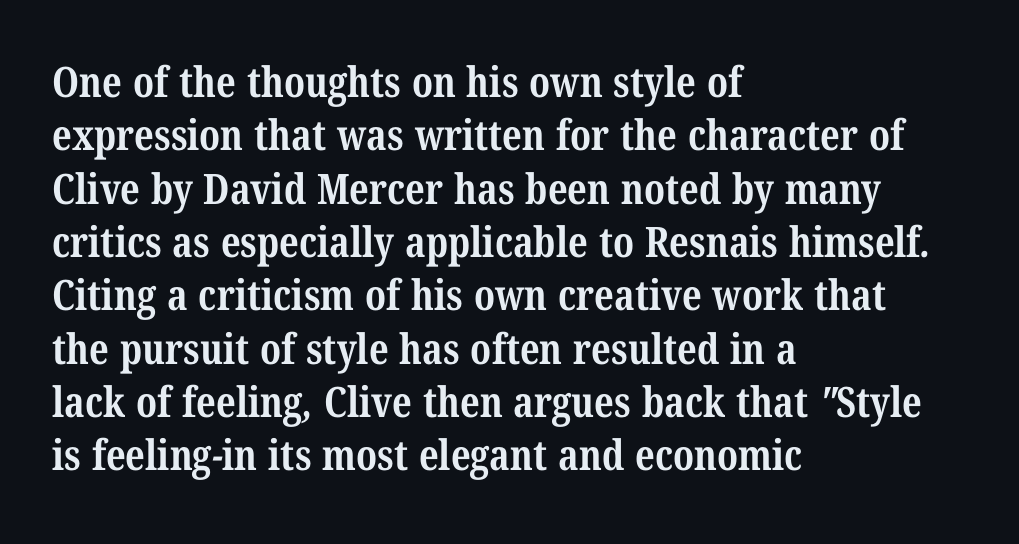
A bare baseline throughout the passage. Here the designer chose a conventional face with non-uniform glyph widths. Typesetter's note: full bold, strokes at maximum text heaviness. Classification — serif. The rendering anchors every line to the left-hand side. The line texture is even and compact thanks to regular tracking.
